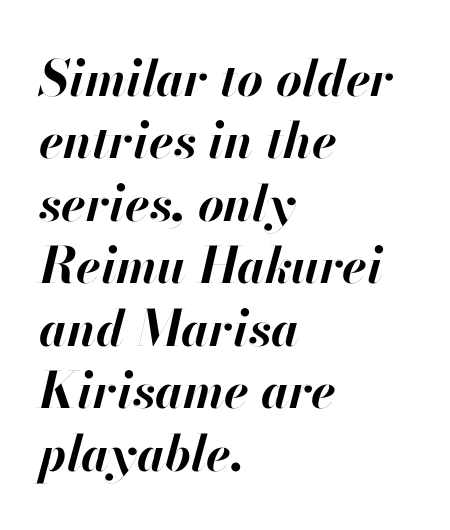
{"italic": "yes", "lean": "right", "slant_degrees": 13, "bold": "yes", "weight": "bold", "width": "normal", "stroke_contrast": "high", "x_height": "small", "monospaced": "no", "underline": "no", "align": "left", "line_spacing": "normal", "line_spacing_ratio": 1.25, "letter_spacing": "normal", "letter_spacing_em": 0.0, "glyph_px": 50}
